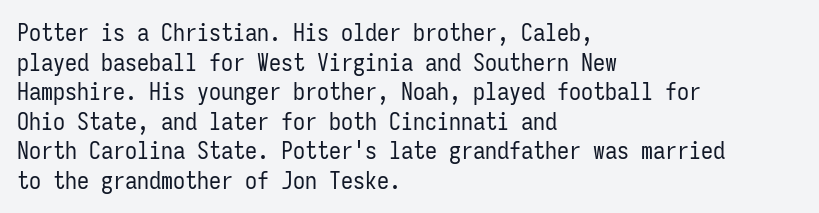
Q: Is the text bold? A: No.
Q: Is the text italic (slanted)? A: No, it is upright.
Q: Is the text underlined? A: No.
Q: How is the paragraph aligned? A: Left-aligned.
Q: Is the spacing between letters normal or unusually wide? A: Normal.
